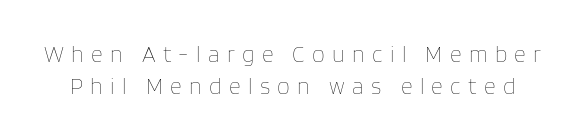
The image shows 23 px text type, upright; set normal line spacing (1.39x), unusually wide letter spacing (+0.32 em), not underlined.
